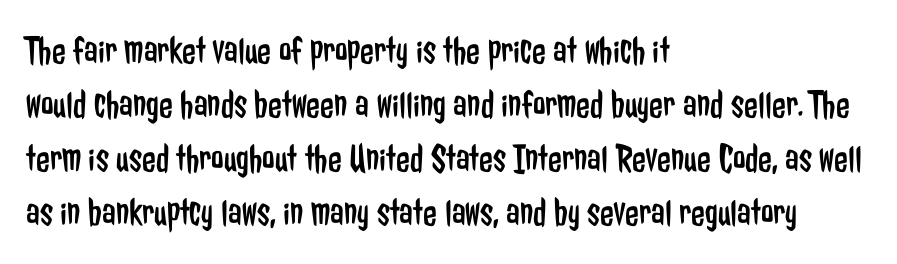
The image shows 40 px regular-weight, condensed sans-serif type, upright; set left-aligned, normal line spacing (1.35x), normal letter spacing, not underlined; low stroke contrast and a medium x-height.
